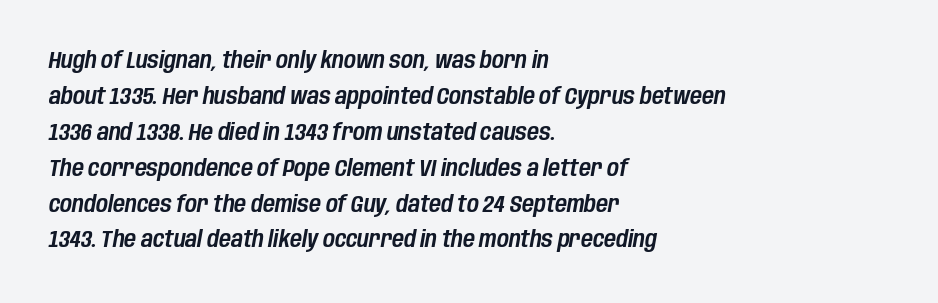
Q: Is the text italic (slanted)? A: Yes, it leans right by about 10 degrees.
Q: Is the text underlined? A: No.
Q: How is the paragraph aligned? A: Left-aligned.
Q: Is the spacing between letters normal or unusually wide? A: Normal.
Q: Is the spacing between lines tight, normal or loose? A: Normal.
